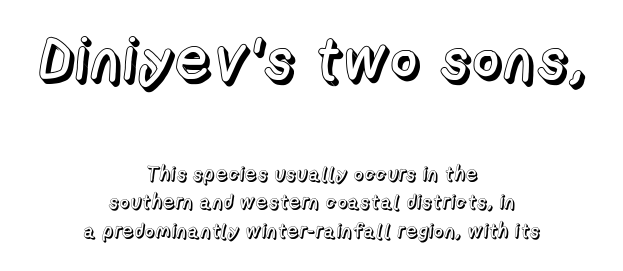
The image shows 60 px text type; set centered, normal line spacing (1.43x), normal letter spacing, not underlined; the first (top) block is 3.0x larger; a medium x-height.
